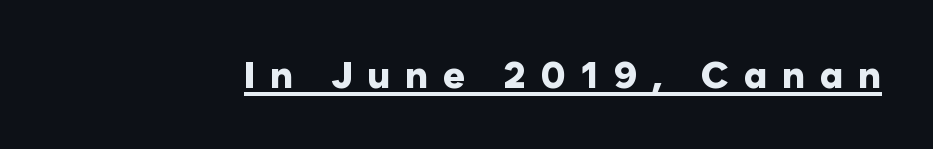
The image shows 37 px heavy sans-serif type, upright; set unusually wide letter spacing (+0.39 em), underlined; low stroke contrast and a medium x-height.
